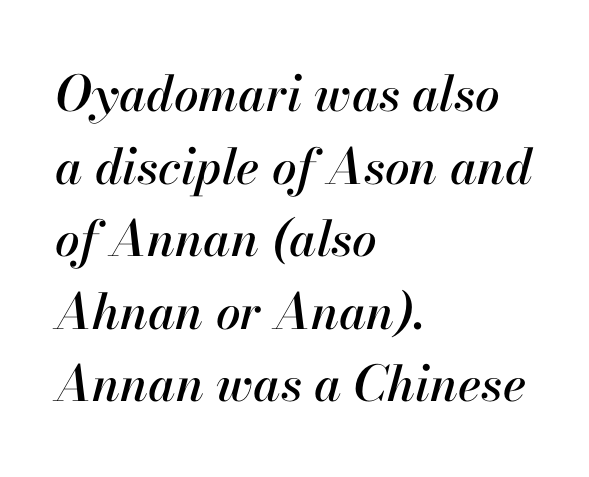
Q: Is the text italic (slanted)? A: Yes, it leans right by about 13 degrees.
Q: Is the text underlined? A: No.
Q: How is the paragraph aligned? A: Left-aligned.
Q: Is the spacing between letters normal or unusually wide? A: Normal.
Q: Is the spacing between lines tight, normal or loose? A: Normal.
Q: Width (condensed, normal, or wide)? A: Normal.
Q: Stroke contrast? A: High.
Q: x-height? A: Small.
Q: Monospaced? A: No.
